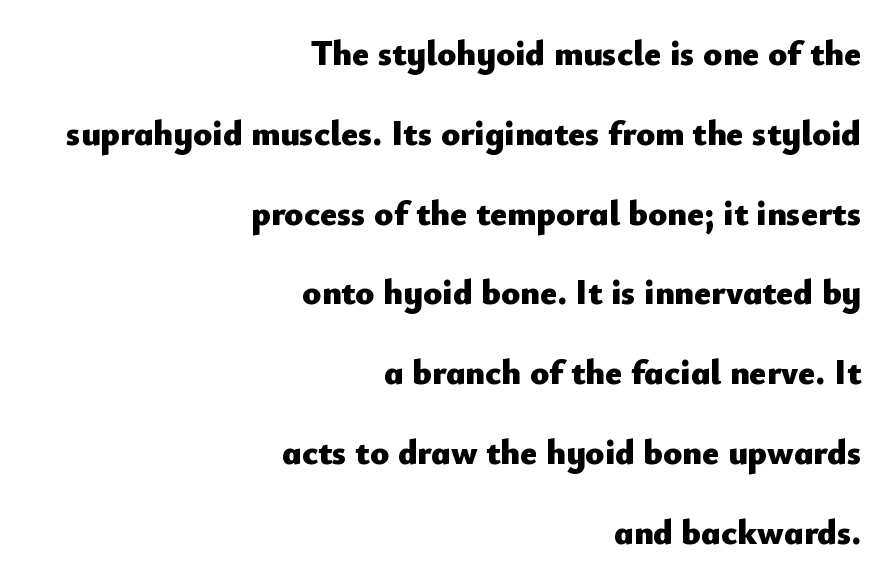
{"serif": "no", "italic": "no", "bold": "yes", "weight": "heavy", "width": "normal", "stroke_contrast": "low", "x_height": "small", "monospaced": "no", "underline": "no", "align": "right", "line_spacing": "loose", "line_spacing_ratio": 2.28, "letter_spacing": "normal", "letter_spacing_em": 0.0, "glyph_px": 35}
